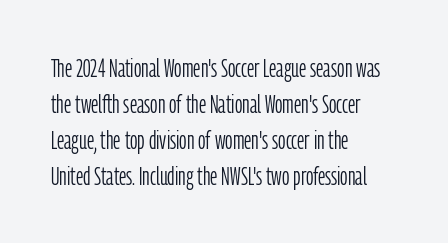
The image shows 26 px text type, upright; set left-aligned, normal line spacing (1.39x), normal letter spacing, not underlined.
